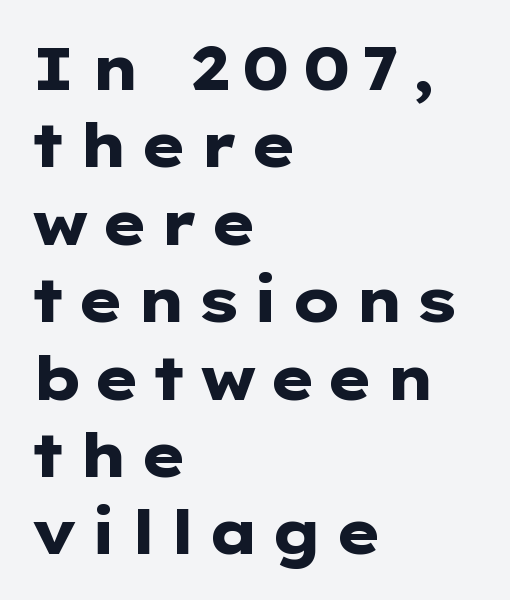
The image shows 60 px heavy, wide sans-serif type, upright; set left-aligned, normal line spacing (1.29x), not underlined; low stroke contrast and a medium x-height.
